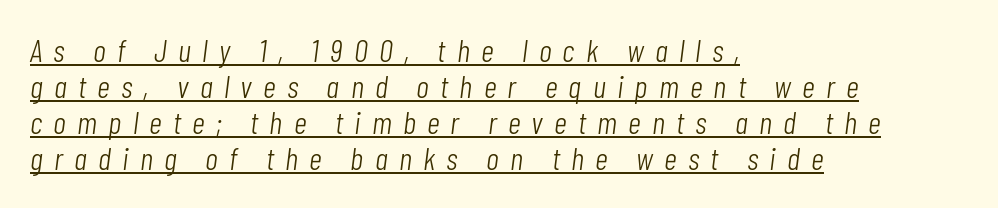
Caption: expanded tracking, letters set apart. Caption: face not bold, strokes unweighted. Do the characters align in a grid? No, the font is proportional. The glyphs are accompanied by a horizontal stroke just below them.
